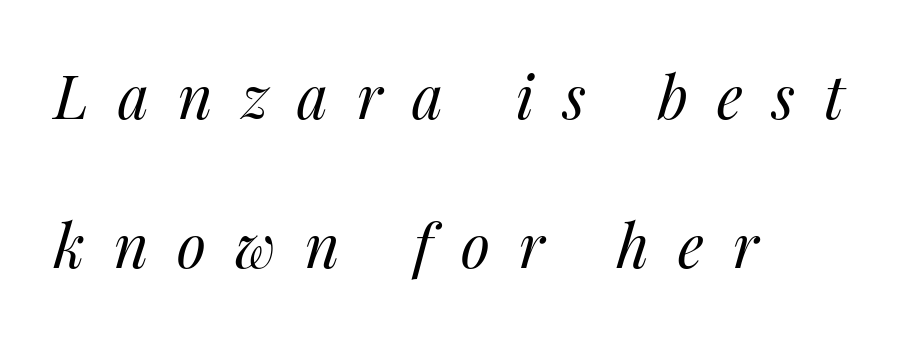
The image shows 60 px regular-weight type, italic (leaning right); set left-aligned, loose line spacing (2.48x), unusually wide letter spacing (+0.48 em), not underlined; medium stroke contrast and a medium x-height.
